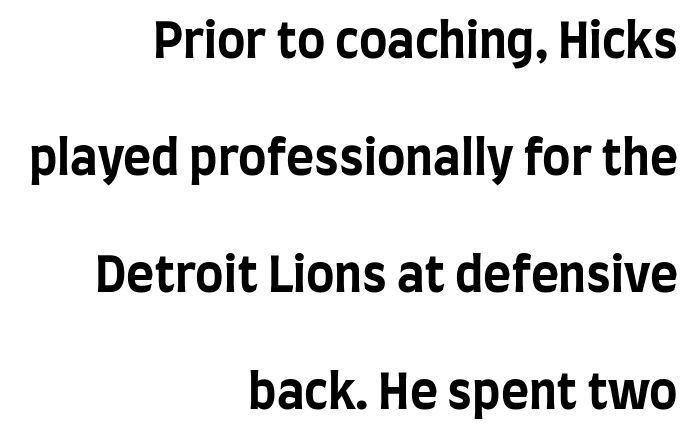
{"serif": "no", "italic": "no", "bold": "yes", "weight": "bold", "width": "condensed", "stroke_contrast": "low", "x_height": "large", "monospaced": "no", "underline": "no", "align": "right", "line_spacing": "loose", "line_spacing_ratio": 2.44, "letter_spacing": "normal", "letter_spacing_em": 0.0, "glyph_px": 48}
